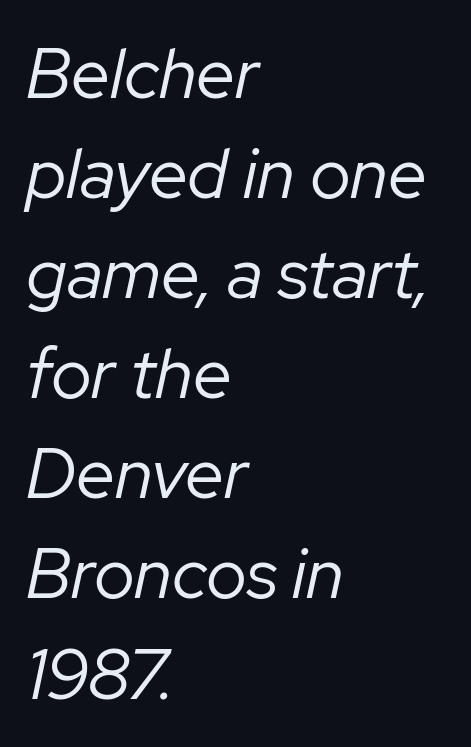
The typesetter chose a ragged-right arrangement here. Looks like regular typesetting: each glyph gets only the width it needs. The strip under each line holds only bare page. You could call the tracking neutral — neither tight nor loose.
